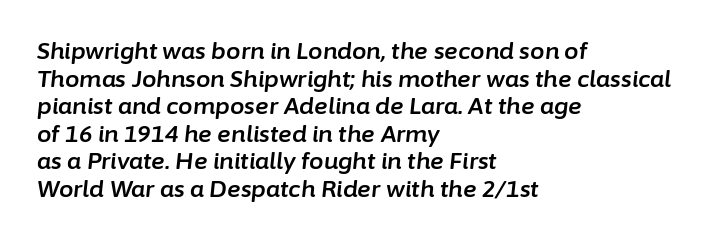
{"italic": "yes", "lean": "right", "slant_degrees": 6, "underline": "no", "align": "left", "line_spacing_ratio": 1.2, "letter_spacing": "normal", "letter_spacing_em": 0.0, "glyph_px": 23}
